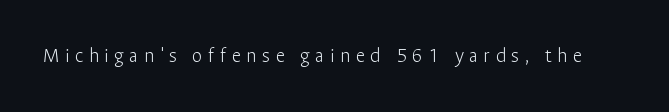
The image shows 21 px text type, upright; set unusually wide letter spacing (+0.26 em), not underlined.
